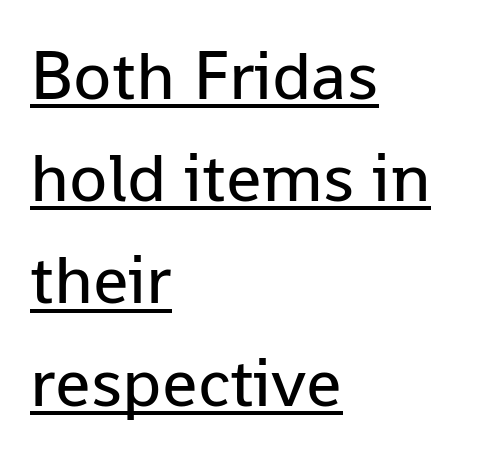
Notice how the stems are strictly vertical — no italics here. The face looks like a standard text weight, possibly lighter. Nobody touched the tracking dial on this one. What's the leading like? Ordinary, nothing unusual. Students, observe the line beneath the letters — that is underlining. Is this a sans? Yes — the strokes have no serifs.
